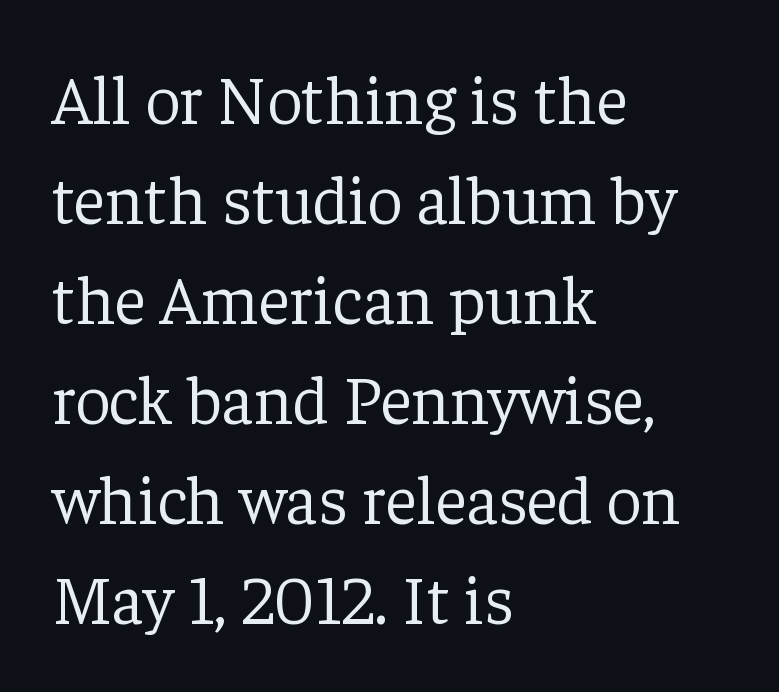
Posture: straight, roman, zero tilt. Underlining? Definitely not there. One-word summary of the alignment: left. Spacing verdict: proportional, widths tailored to each character.
